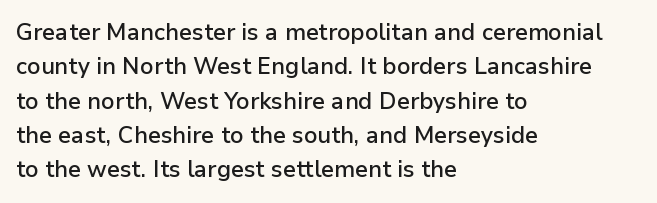
The image shows 23 px text type, upright; set left-aligned, normal line spacing (1.49x), normal letter spacing, not underlined.
